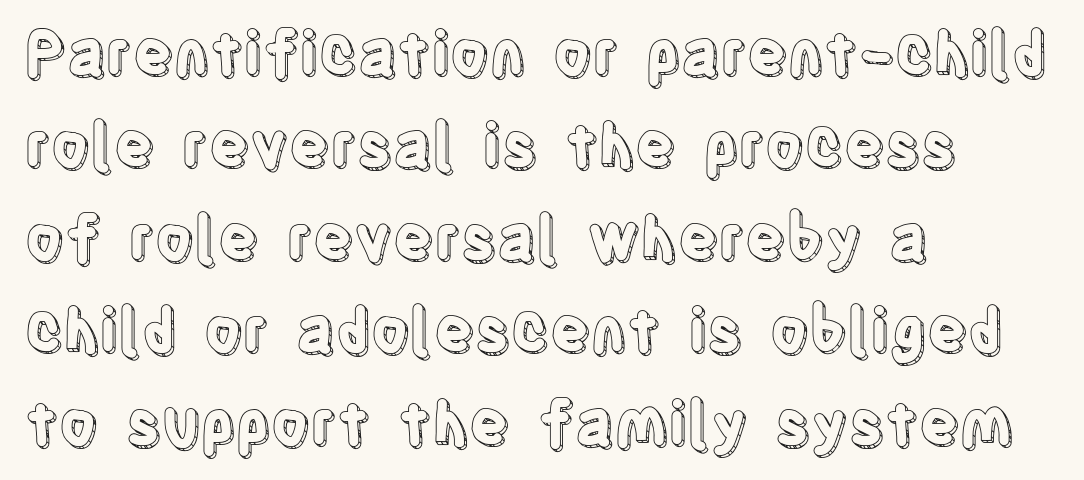
Q: Is the text italic (slanted)? A: No, it is upright.
Q: Is the text underlined? A: No.
Q: How is the paragraph aligned? A: Left-aligned.
Q: Is the spacing between letters normal or unusually wide? A: Normal.
Q: Is the spacing between lines tight, normal or loose? A: Normal.
Q: Width (condensed, normal, or wide)? A: Condensed.
Q: x-height? A: Large.
Q: Monospaced? A: No.
